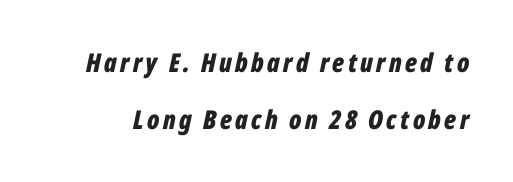
{"italic": "yes", "lean": "right", "slant_degrees": 12, "bold": "yes", "underline": "no", "line_spacing": "loose", "line_spacing_ratio": 2.2, "glyph_px": 26}
